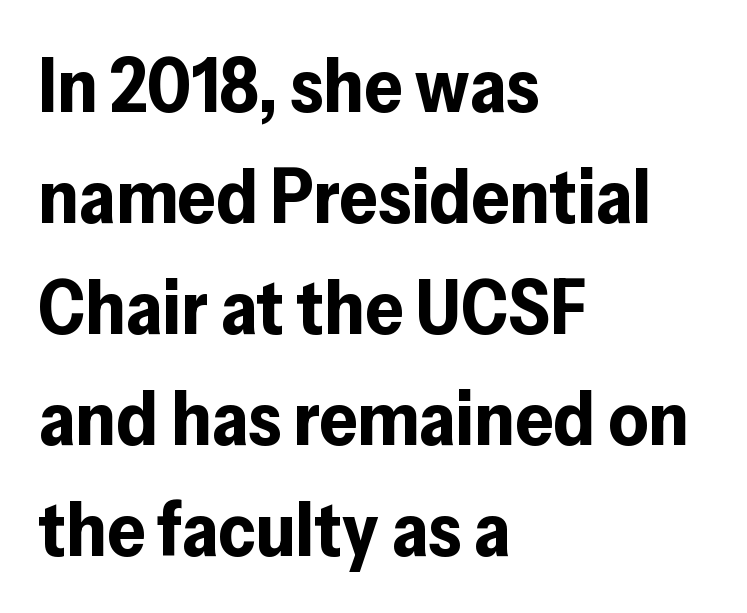
Q: Is the text bold? A: Yes.
Q: Is the text italic (slanted)? A: No, it is upright.
Q: Is the typeface a serif or a sans-serif typeface? A: Sans-serif.
Q: Is the text underlined? A: No.
Q: How is the paragraph aligned? A: Left-aligned.
Q: Is the spacing between letters normal or unusually wide? A: Normal.
Q: Is the spacing between lines tight, normal or loose? A: Normal.
Q: Width (condensed, normal, or wide)? A: Normal.
Q: Stroke contrast? A: Low.
Q: x-height? A: Medium.
Q: Monospaced? A: No.
